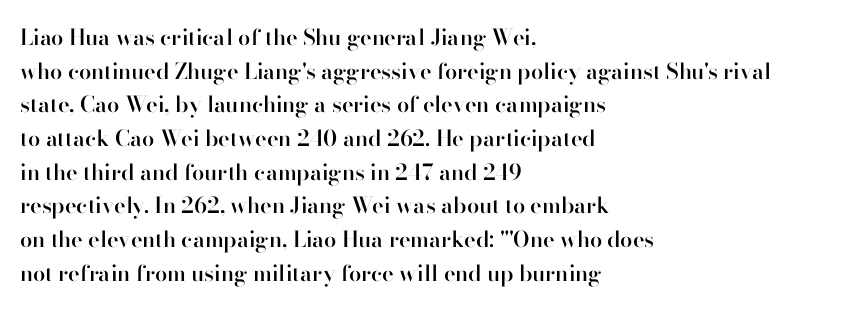
The image shows 22 px text type, upright; set left-aligned, normal line spacing (1.53x), normal letter spacing, not underlined.
